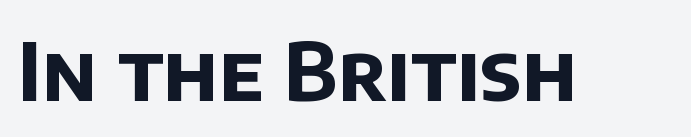
{"serif": "no", "bold": "yes", "weight": "bold", "width": "normal", "stroke_contrast": "low", "x_height": "large", "monospaced": "no", "underline": "no", "letter_spacing": "normal", "letter_spacing_em": 0.0, "glyph_px": 80}
